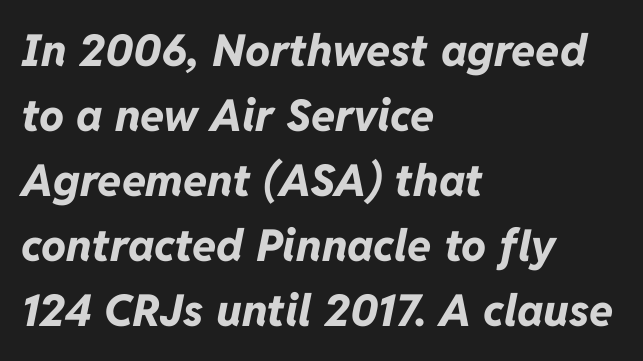
{"italic": "yes", "lean": "right", "slant_degrees": 11, "bold": "yes", "weight": "bold", "width": "normal", "stroke_contrast": "low", "x_height": "medium", "monospaced": "no", "underline": "no", "align": "left", "line_spacing": "normal", "line_spacing_ratio": 1.48, "letter_spacing": "normal", "letter_spacing_em": 0.0, "glyph_px": 44}
